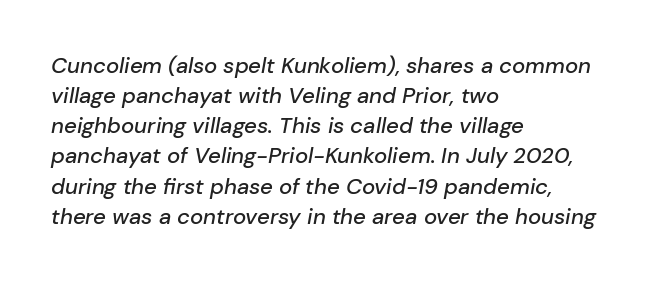
Q: Is the text italic (slanted)? A: Yes, it leans right by about 10 degrees.
Q: Is the text underlined? A: No.
Q: How is the paragraph aligned? A: Left-aligned.
Q: Is the spacing between letters normal or unusually wide? A: Normal.
Q: Is the spacing between lines tight, normal or loose? A: Normal.
